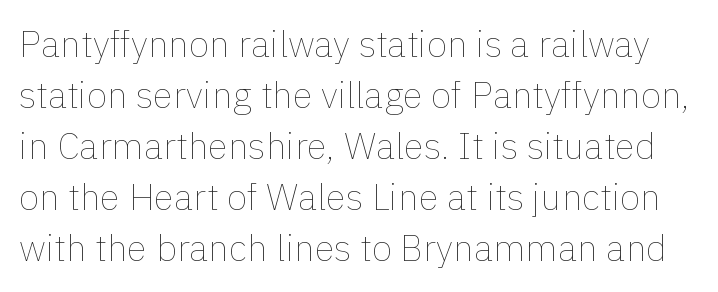
The image shows 37 px thin type, upright; set normal line spacing (1.38x), normal letter spacing, not underlined; a medium x-height.
